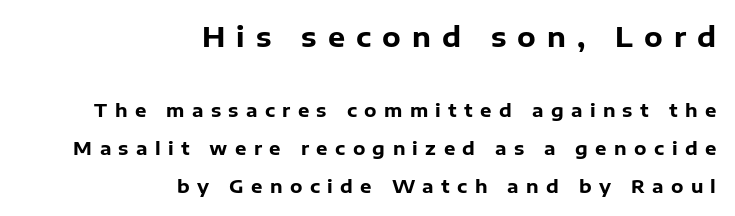
Q: Is the text bold? A: Yes.
Q: Is the text italic (slanted)? A: No, it is upright.
Q: Is the text underlined? A: No.
Q: How is the paragraph aligned? A: Right-aligned.
Q: Is the spacing between letters normal or unusually wide? A: Unusually wide.
Q: Is the spacing between lines tight, normal or loose? A: Loose.
Q: Which block of text is set in a larger size, the first (top) or the second (bottom)? A: The first (top) one.
